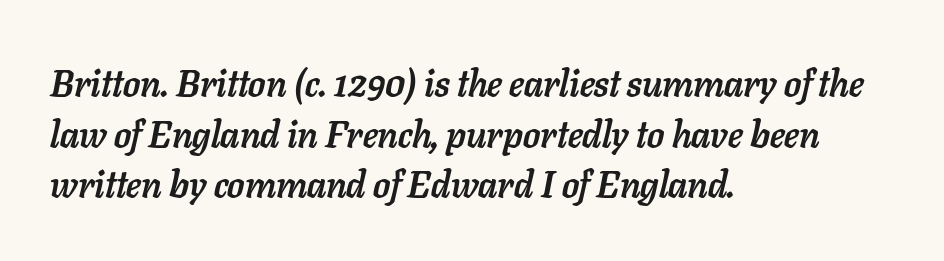
{"italic": "yes", "lean": "right", "slant_degrees": 11, "bold": "yes", "weight": "semibold", "width": "normal", "stroke_contrast": "low", "x_height": "medium", "monospaced": "no", "underline": "no", "align": "left", "line_spacing": "normal", "line_spacing_ratio": 1.37, "letter_spacing": "normal", "letter_spacing_em": 0.0, "glyph_px": 37}
